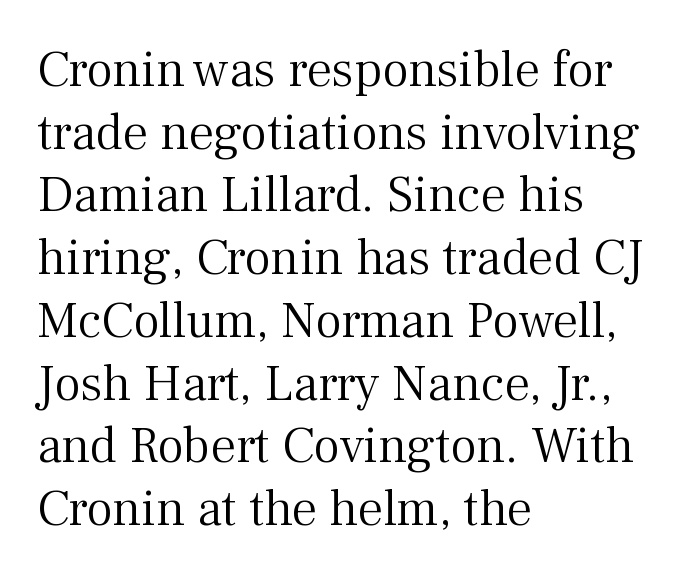
Q: Is the text bold? A: No.
Q: Is the text italic (slanted)? A: No, it is upright.
Q: Is the typeface a serif or a sans-serif typeface? A: Serif.
Q: Is the text underlined? A: No.
Q: How is the paragraph aligned? A: Left-aligned.
Q: Is the spacing between letters normal or unusually wide? A: Normal.
Q: Width (condensed, normal, or wide)? A: Normal.
Q: Stroke contrast? A: Medium.
Q: x-height? A: Medium.
Q: Monospaced? A: No.
